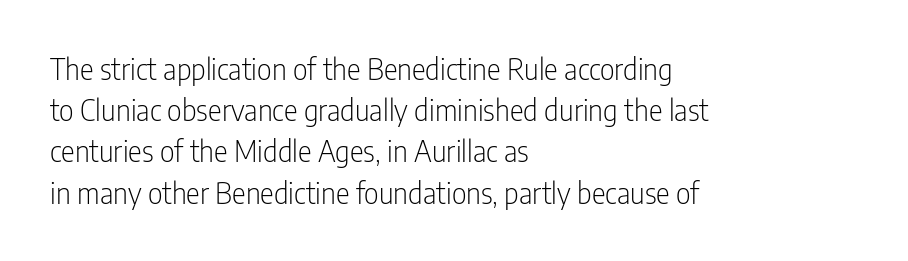
It's the straight-up-and-down kind of type. This sample has the flowing, uneven cadence of proportional lettering. The rendering keeps characters at their native spacing. To sum up the face: it is a sans, with no serifs.
